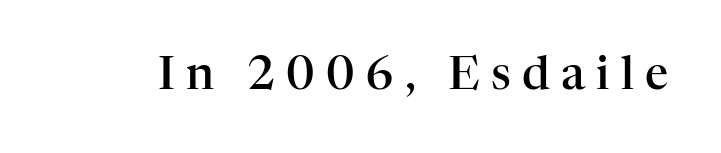
The image shows 46 px semibold serif type, upright; set unusually wide letter spacing (+0.24 em), not underlined; high stroke contrast and a medium x-height.
